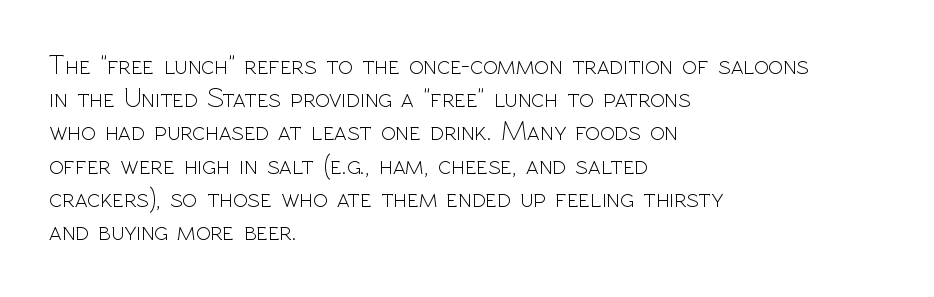
Q: Is the text bold? A: No.
Q: Is the text italic (slanted)? A: No, it is upright.
Q: Is the text underlined? A: No.
Q: How is the paragraph aligned? A: Left-aligned.
Q: Is the spacing between letters normal or unusually wide? A: Normal.
